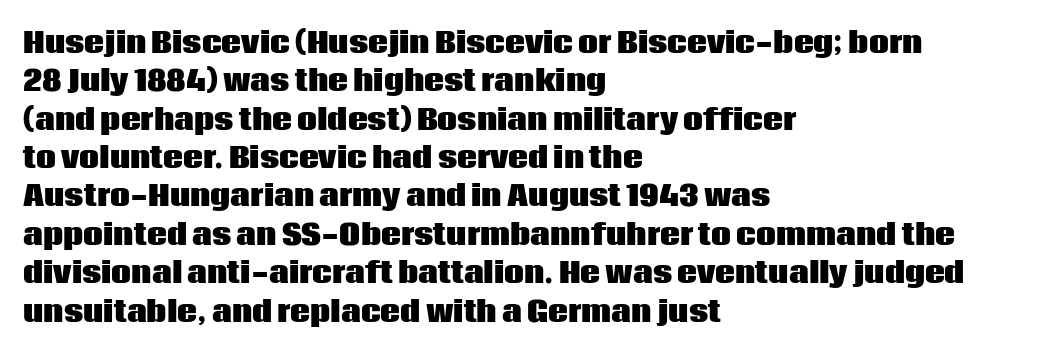
Left-aligned paragraph, ragged on the right. Descenders are the only things crossing below the line. One glance says typical: line gaps are just what's usual. The letters advance in unequal steps, a hallmark of proportional type. These words are printed bold, with thick strokes throughout. Serifs: no, the terminals of the letterforms are clean.
